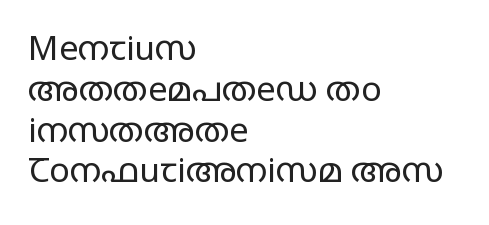
The line texture is even and compact thanks to regular tracking. Note: no serifs on the glyphs. A clean baseline with only descenders dipping below it. Leftover space on each line is placed entirely after the last word. Weight class: somewhere from thin through regular.
